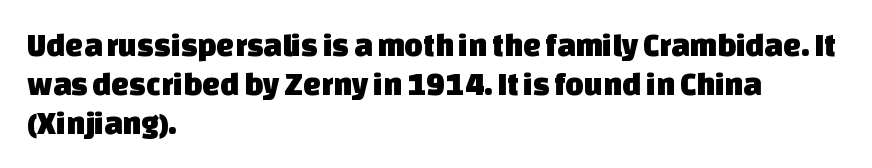
The image shows 32 px sans-serif type; set left-aligned, line spacing 1.22x, normal letter spacing, not underlined; low stroke contrast and a large x-height.
